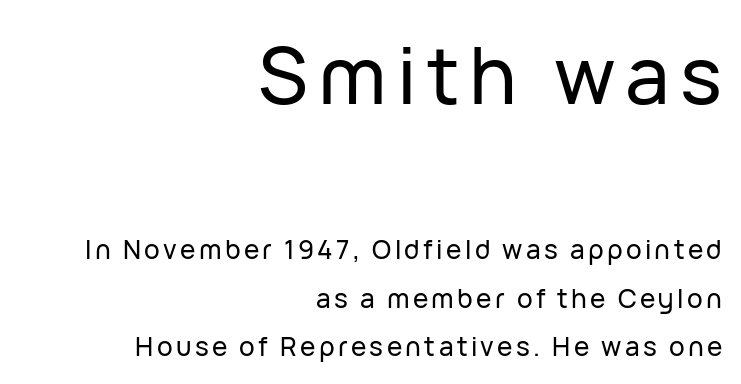
{"serif": "no", "italic": "no", "width": "normal", "stroke_contrast": "low", "x_height": "medium", "monospaced": "no", "underline": "no", "align": "right", "line_spacing_ratio": 1.88, "larger_block": "first", "size_ratio": 3.04, "glyph_px": 79}
